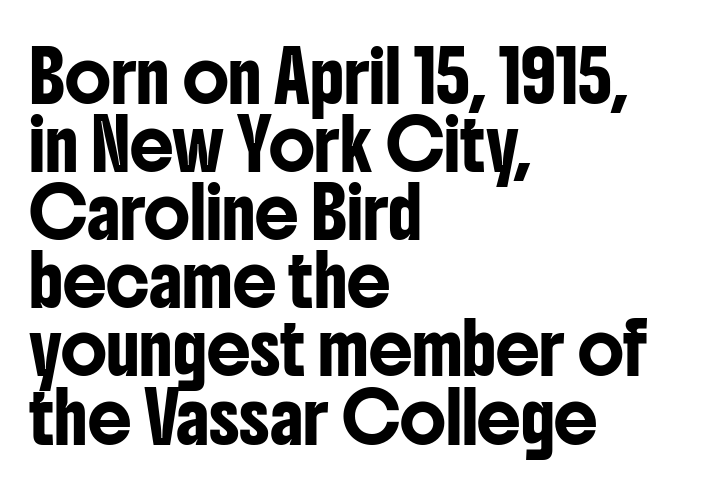
Q: Is the text italic (slanted)? A: No, it is upright.
Q: Is the typeface a serif or a sans-serif typeface? A: Sans-serif.
Q: Is the text underlined? A: No.
Q: How is the paragraph aligned? A: Left-aligned.
Q: Is the spacing between letters normal or unusually wide? A: Normal.
Q: Is the spacing between lines tight, normal or loose? A: Normal.
Q: Width (condensed, normal, or wide)? A: Condensed.
Q: Stroke contrast? A: Low.
Q: x-height? A: Medium.
Q: Monospaced? A: No.
